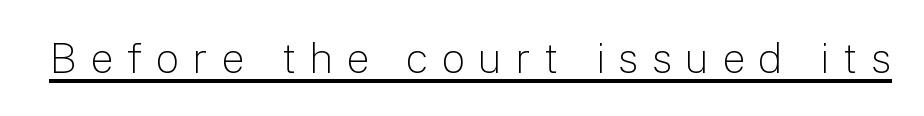
The image shows 42 px light sans-serif type, upright; set unusually wide letter spacing (+0.31 em), underlined; low stroke contrast and a medium x-height.
